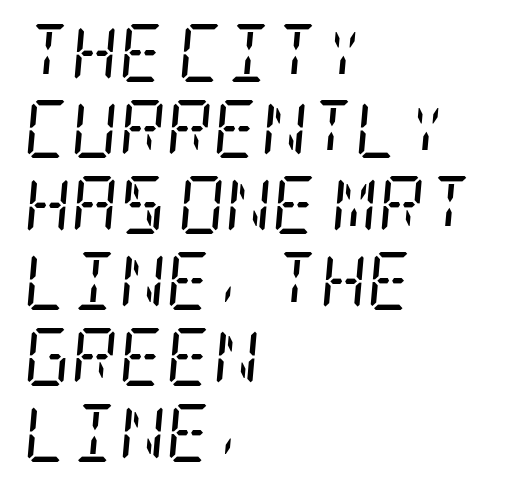
{"serif": "yes", "italic": "yes", "lean": "right", "slant_degrees": 5, "bold": "no", "weight": "regular", "width": "condensed", "stroke_contrast": "low", "x_height": "large", "underline": "no", "align": "left", "line_spacing": "normal", "line_spacing_ratio": 1.31, "letter_spacing": "normal", "letter_spacing_em": 0.0, "glyph_px": 58}
